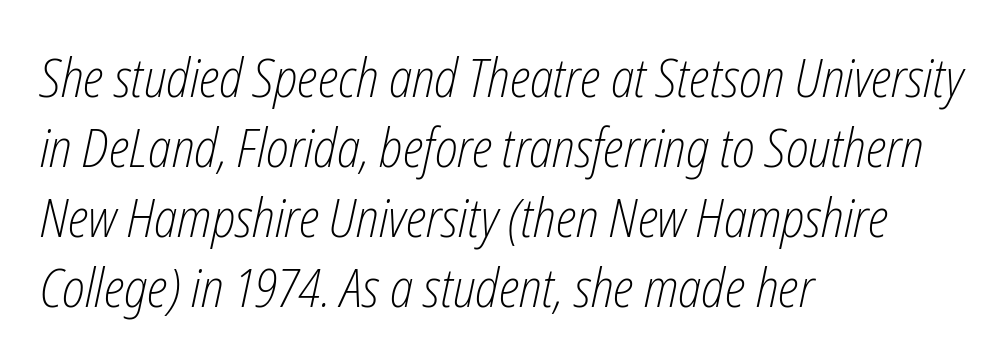
Q: Is the text bold? A: No.
Q: Is the text italic (slanted)? A: Yes, it leans right by about 12 degrees.
Q: Is the text underlined? A: No.
Q: How is the paragraph aligned? A: Left-aligned.
Q: Is the spacing between letters normal or unusually wide? A: Normal.
Q: Is the spacing between lines tight, normal or loose? A: Normal.
Q: Width (condensed, normal, or wide)? A: Condensed.
Q: Stroke contrast? A: Low.
Q: x-height? A: Medium.
Q: Monospaced? A: No.
